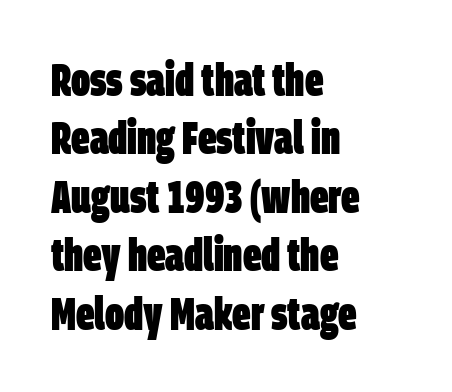
Q: Is the text bold? A: Yes.
Q: Is the typeface a serif or a sans-serif typeface? A: Sans-serif.
Q: Is the text underlined? A: No.
Q: How is the paragraph aligned? A: Left-aligned.
Q: Is the spacing between letters normal or unusually wide? A: Normal.
Q: Is the spacing between lines tight, normal or loose? A: Normal.
Q: Width (condensed, normal, or wide)? A: Condensed.
Q: Stroke contrast? A: Low.
Q: x-height? A: Large.
Q: Monospaced? A: No.
